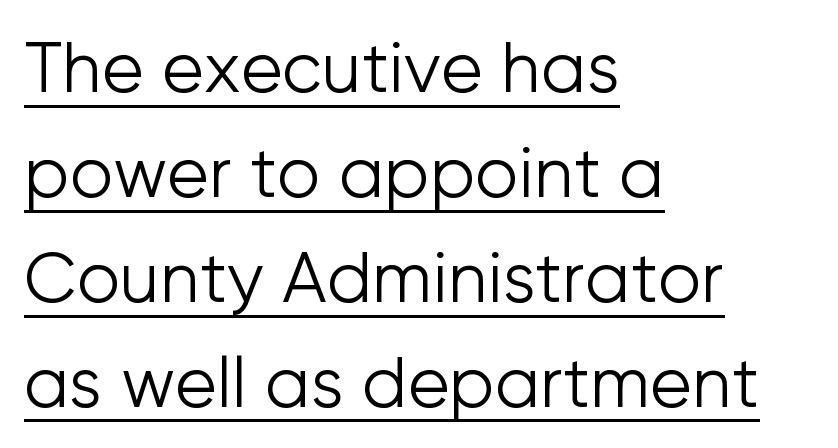
{"serif": "no", "italic": "no", "bold": "no", "weight": "light", "width": "normal", "stroke_contrast": "low", "x_height": "medium", "monospaced": "no", "underline": "yes", "align": "left", "line_spacing": "normal", "line_spacing_ratio": 1.52, "letter_spacing": "normal", "letter_spacing_em": 0.0, "glyph_px": 69}
